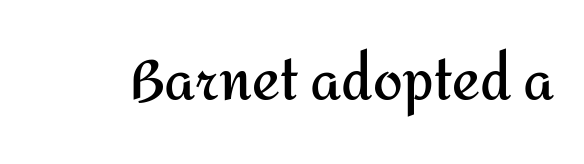
{"serif": "no", "italic": "no", "bold": "yes", "weight": "semibold", "width": "normal", "stroke_contrast": "medium", "x_height": "medium", "monospaced": "no", "underline": "no", "letter_spacing": "normal", "letter_spacing_em": 0.0, "glyph_px": 53}
